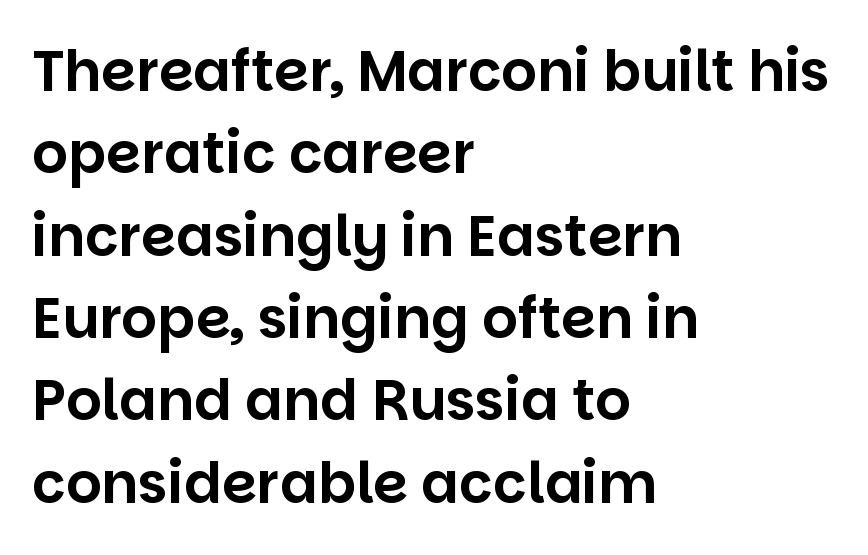
Q: Is the text italic (slanted)? A: No, it is upright.
Q: Is the typeface a serif or a sans-serif typeface? A: Sans-serif.
Q: Is the text underlined? A: No.
Q: How is the paragraph aligned? A: Left-aligned.
Q: Is the spacing between letters normal or unusually wide? A: Normal.
Q: Is the spacing between lines tight, normal or loose? A: Normal.
Q: Width (condensed, normal, or wide)? A: Normal.
Q: Stroke contrast? A: Low.
Q: x-height? A: Large.
Q: Monospaced? A: No.
